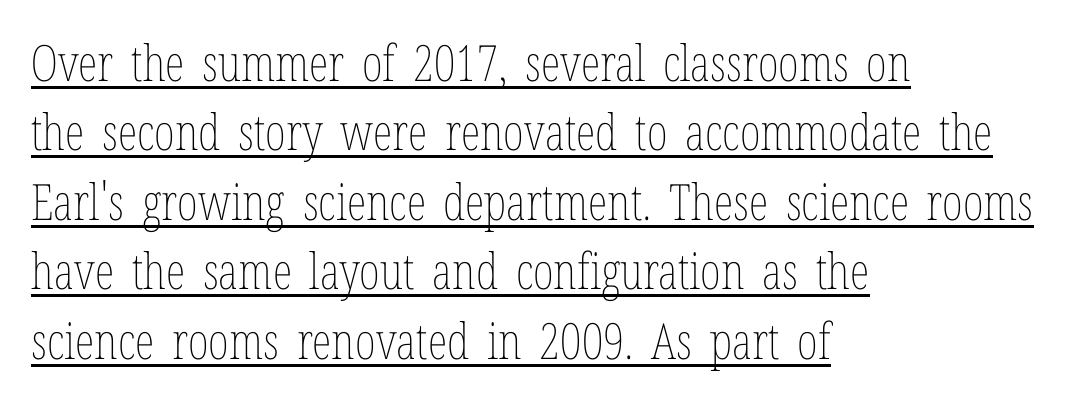
Q: Is the text bold? A: No.
Q: Is the text italic (slanted)? A: No, it is upright.
Q: Is the text underlined? A: Yes.
Q: How is the paragraph aligned? A: Left-aligned.
Q: Is the spacing between letters normal or unusually wide? A: Normal.
Q: Is the spacing between lines tight, normal or loose? A: Normal.
Q: Width (condensed, normal, or wide)? A: Condensed.
Q: Stroke contrast? A: Low.
Q: x-height? A: Medium.
Q: Monospaced? A: No.
